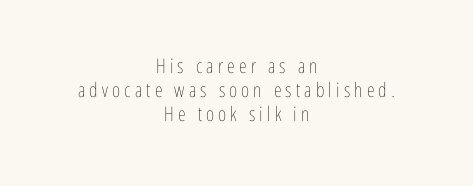
The rendering inserts visible extra space after every character. The weight would be labelled regular, book, light, or lighter still. The typography opts for an upright posture over an oblique one. These lines are centered, leaving both edges ragged. The foot of each line stays bare and open.
